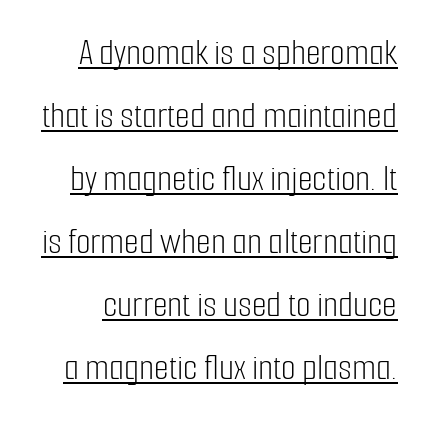
The image shows 38 px light, condensed sans-serif type, upright; set normal line spacing (1.66x), normal letter spacing, underlined; low stroke contrast and a medium x-height.
